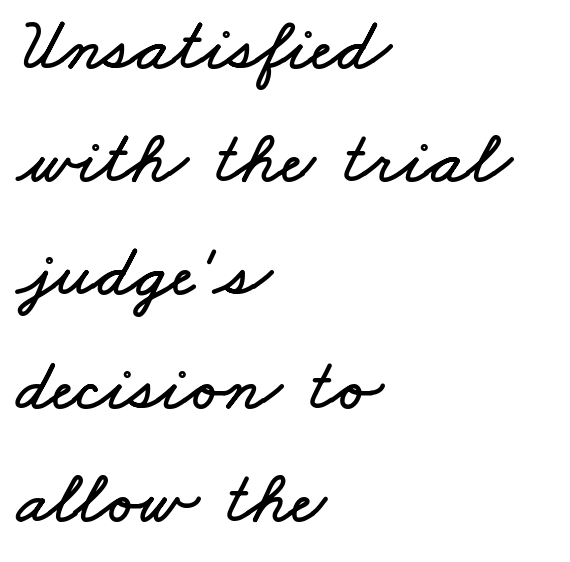
Words appear dense and cohesive because spacing is normal. One-word summary of the alignment: left. The vertical gap from one line to the next is medium. Each row of text sits above clean, open space.
